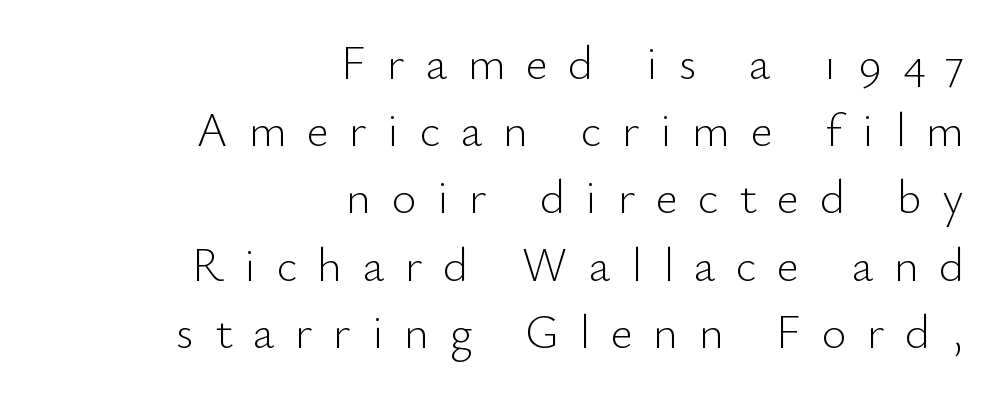
Q: Is the text bold? A: No.
Q: Is the text italic (slanted)? A: No, it is upright.
Q: Is the typeface a serif or a sans-serif typeface? A: Sans-serif.
Q: Is the text underlined? A: No.
Q: How is the paragraph aligned? A: Right-aligned.
Q: Is the spacing between letters normal or unusually wide? A: Unusually wide.
Q: Is the spacing between lines tight, normal or loose? A: Normal.
Q: Width (condensed, normal, or wide)? A: Normal.
Q: Stroke contrast? A: Low.
Q: x-height? A: Small.
Q: Monospaced? A: No.
